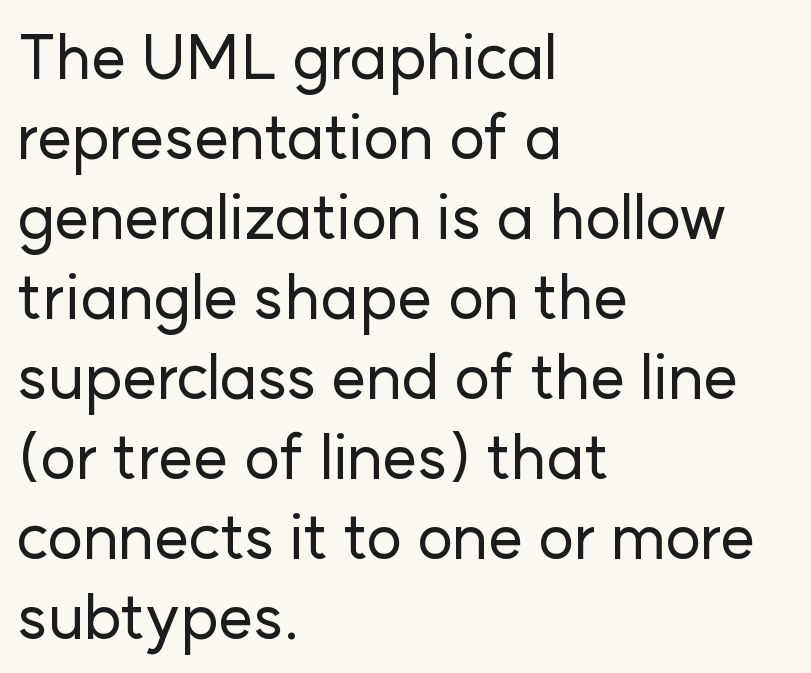
{"serif": "no", "italic": "no", "width": "normal", "stroke_contrast": "low", "x_height": "medium", "monospaced": "no", "underline": "no", "align": "left", "line_spacing": "normal", "line_spacing_ratio": 1.29, "letter_spacing": "normal", "letter_spacing_em": 0.0, "glyph_px": 62}
